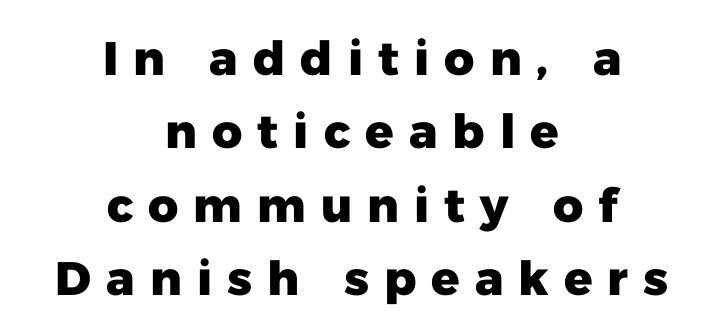
The image shows 47 px heavy sans-serif type, upright; set centered, normal line spacing (1.56x), unusually wide letter spacing (+0.32 em), not underlined; low stroke contrast and a medium x-height.
